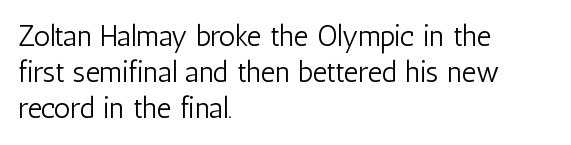
Spacing between characters is what you'd get straight out of the box. Varying glyph widths throughout — classic text-font behaviour. The space directly below the letters is spotless. Honestly, the row spacing looks completely unremarkable. Tall strokes in this sample are plumb rather than angled. Check where the strokes stop: nothing finishes them off — pure sans.
